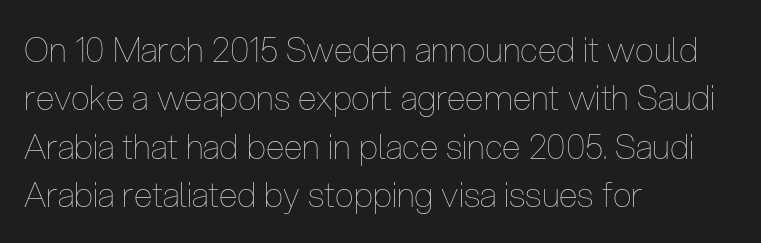
Caption: multi-line text, flush left, ragged right. If you drew a line through each stem, it would be perfectly vertical. Weight: in the light-to-regular range. The leading is moderate, giving the passage an even texture. Glyph-to-glyph distance matches everyday printed text. Underline: absent.
